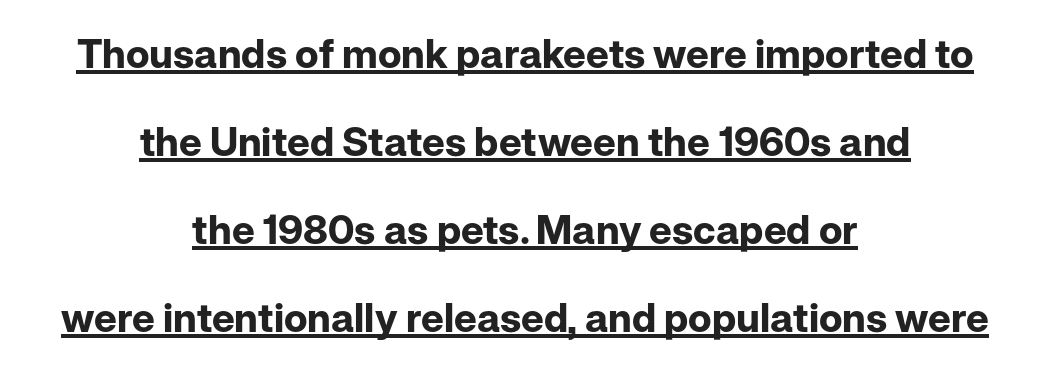
Notice how a bar underscores the lettering throughout. The type is set solid horizontally, with unmodified tracking. Is the type bold? Yes — the strokes are clearly thick and heavy. You can tell from the bare stems that sans-serif type was used. Here the designer chose a conventional face with non-uniform glyph widths.
